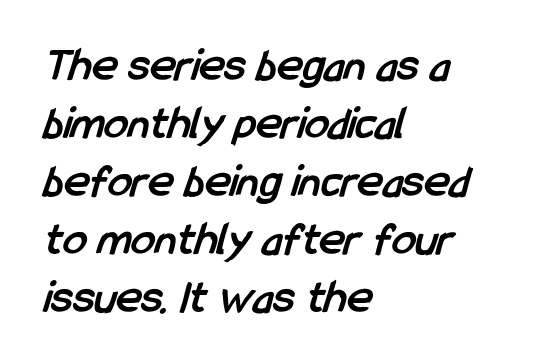
The paragraph has a hard left edge and a soft right edge. Do the characters align in a grid? No, the font is proportional. The font is running at its bold setting. The designer went with a sans here, leaving each stem footless. The face used here is rendered with its standard letterfit. The string is rendered with underlining switched off.
